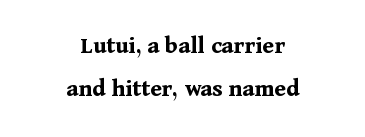
Spacing between characters is what you'd get straight out of the box. The axis of the letterforms is exactly vertical. Glance below the letters and you will spot only blank space. The font is running at its bold setting. Which margin do the lines hug? Neither — every line sits in the middle.
